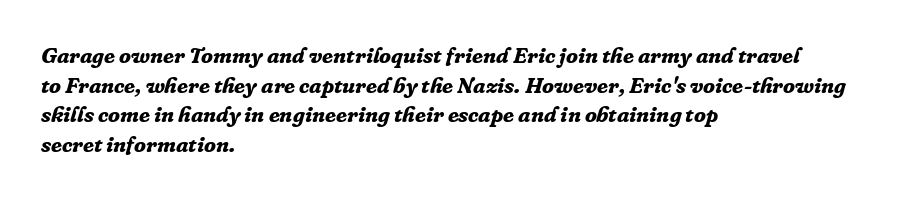
The lines in this sample share a left origin and differ only in where they stop. The lettering tilts uniformly, giving the passage an italic look. The passage shown stacks its lines at a standard gap. The line texture is even and compact thanks to regular tracking. Each row of text sits above clean, open space.
